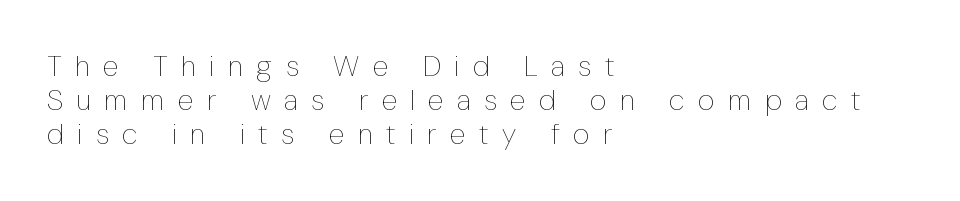
The image shows 29 px thin, condensed type, upright; set left-aligned, line spacing 1.18x, unusually wide letter spacing (+0.46 em), not underlined; low stroke contrast and a medium x-height.
